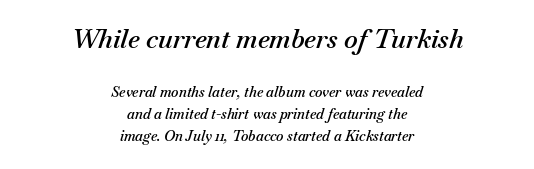
Notice how the stems are inclined rather than vertical — that's the hallmark of italics. Tracking value appears to be zero — textbook default spacing. The passage is arranged like a title page — every line centered. The letters in the upper block stand taller than those in the block below. A bare baseline throughout the passage.
